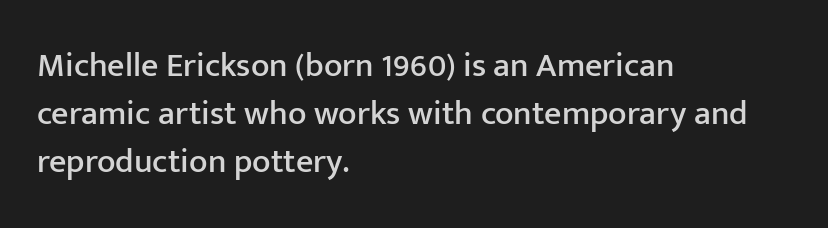
Do the characters align in a grid? No, the font is proportional. Tracking here is standard; glyphs follow each other at the usual distance. Type without underlining. Font category for this specimen: sans-serif. A student would call this left alignment; a typographer would say flush left, rag right.
